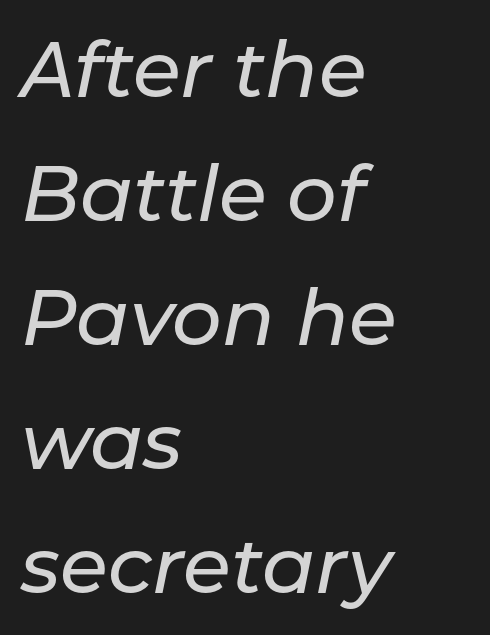
{"italic": "yes", "lean": "right", "slant_degrees": 11, "width": "normal", "stroke_contrast": "low", "x_height": "medium", "monospaced": "no", "underline": "no", "align": "left", "line_spacing": "normal", "line_spacing_ratio": 1.59, "letter_spacing": "normal", "letter_spacing_em": 0.0, "glyph_px": 78}
